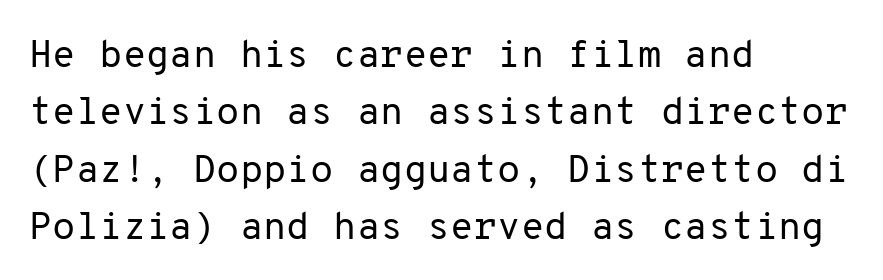
The image shows 38 px regular-weight sans-serif type, upright, monospaced; set left-aligned, normal line spacing (1.51x), normal letter spacing, not underlined; low stroke contrast and a medium x-height.
